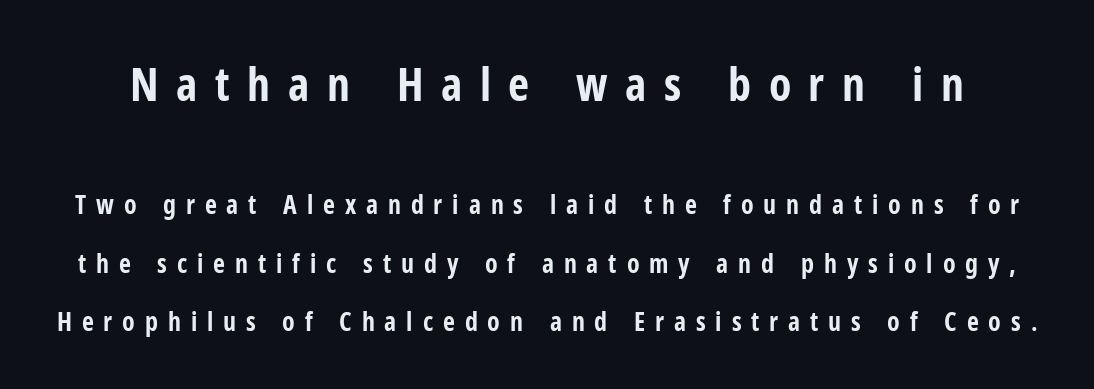
{"serif": "no", "italic": "no", "bold": "yes", "weight": "bold", "width": "condensed", "stroke_contrast": "low", "x_height": "medium", "monospaced": "no", "underline": "no", "line_spacing": "loose", "line_spacing_ratio": 2.26, "letter_spacing": "wide", "letter_spacing_em": 0.38, "larger_block": "first", "size_ratio": 1.77, "glyph_px": 46}
